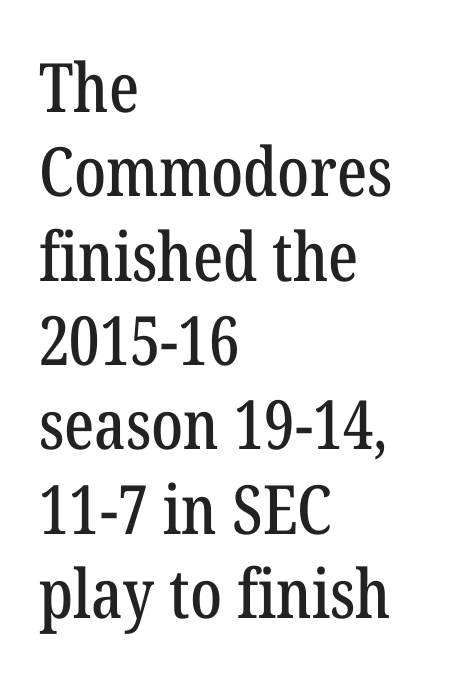
The image shows 68 px condensed serif type, upright; set left-aligned, line spacing 1.24x, normal letter spacing, not underlined; low stroke contrast and a medium x-height.
